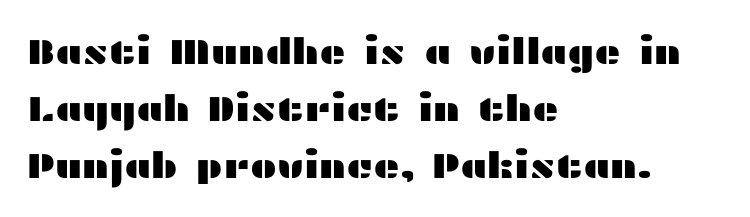
Q: Is the text italic (slanted)? A: No, it is upright.
Q: Is the typeface a serif or a sans-serif typeface? A: Sans-serif.
Q: Is the text underlined? A: No.
Q: How is the paragraph aligned? A: Left-aligned.
Q: Is the spacing between letters normal or unusually wide? A: Normal.
Q: Is the spacing between lines tight, normal or loose? A: Normal.
Q: Width (condensed, normal, or wide)? A: Wide.
Q: Stroke contrast? A: Medium.
Q: x-height? A: Medium.
Q: Monospaced? A: No.
